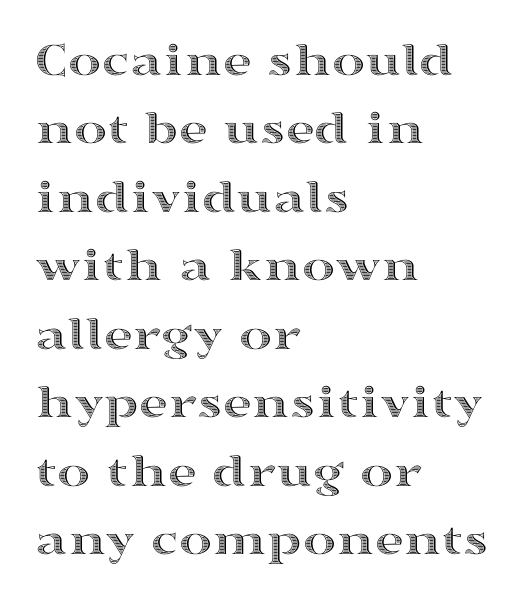
The image shows 50 px wide type, upright; set left-aligned, normal line spacing (1.37x), normal letter spacing, not underlined; a medium x-height.
